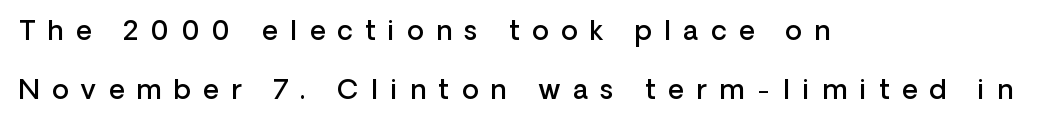
Q: Is the text bold? A: Semi-bold.
Q: Is the text italic (slanted)? A: No, it is upright.
Q: Is the text underlined? A: No.
Q: How is the paragraph aligned? A: Left-aligned.
Q: Is the spacing between letters normal or unusually wide? A: Unusually wide.
Q: Is the spacing between lines tight, normal or loose? A: Loose.
